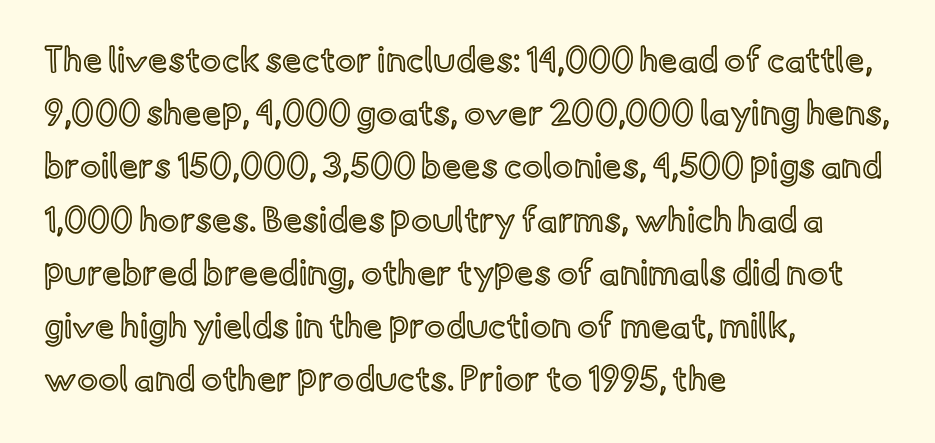
The image shows 35 px text type, upright; set left-aligned, normal line spacing (1.52x), normal letter spacing, not underlined; a small x-height.
